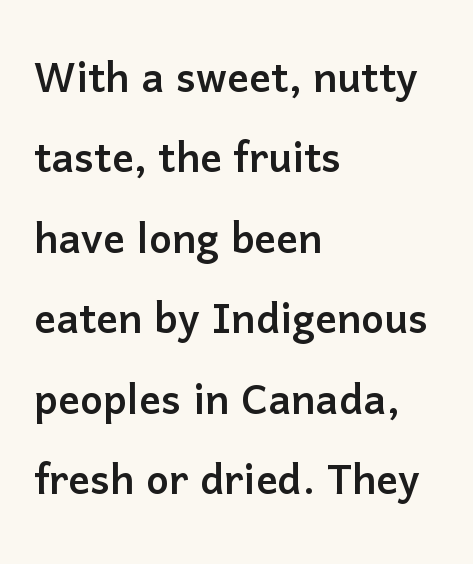
{"serif": "no", "italic": "no", "width": "normal", "stroke_contrast": "low", "x_height": "medium", "monospaced": "no", "underline": "no", "align": "left", "line_spacing": "normal", "line_spacing_ratio": 1.49, "letter_spacing": "normal", "letter_spacing_em": 0.0, "glyph_px": 54}
